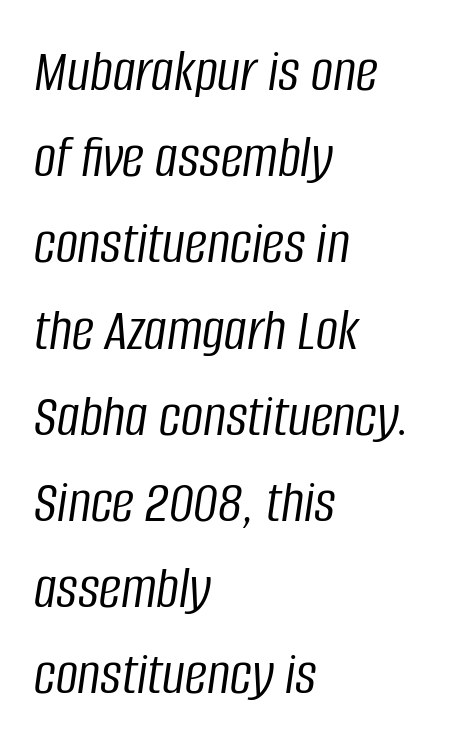
{"italic": "yes", "lean": "right", "slant_degrees": 8, "bold": "no", "weight": "light", "width": "condensed", "stroke_contrast": "low", "x_height": "large", "monospaced": "no", "underline": "no", "align": "left", "line_spacing": "normal", "line_spacing_ratio": 1.39, "letter_spacing": "normal", "letter_spacing_em": 0.0, "glyph_px": 62}
